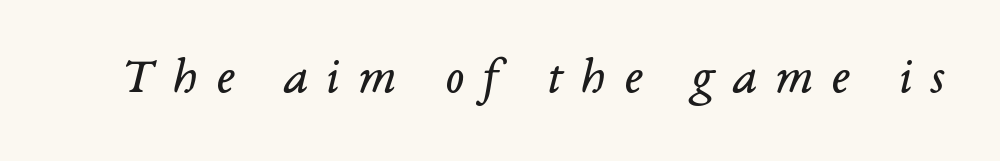
{"serif": "yes", "italic": "yes", "lean": "right", "slant_degrees": 14, "bold": "no", "weight": "regular", "width": "normal", "stroke_contrast": "low", "x_height": "medium", "monospaced": "no", "underline": "no", "letter_spacing": "wide", "letter_spacing_em": 0.37, "glyph_px": 50}
